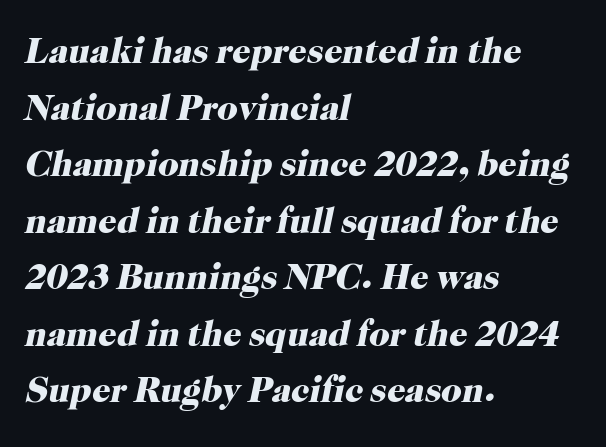
{"serif": "yes", "italic": "yes", "lean": "right", "slant_degrees": 12, "bold": "yes", "weight": "heavy", "width": "normal", "stroke_contrast": "high", "x_height": "medium", "monospaced": "no", "underline": "no", "align": "left", "line_spacing": "normal", "line_spacing_ratio": 1.57, "letter_spacing": "normal", "letter_spacing_em": 0.0, "glyph_px": 36}
